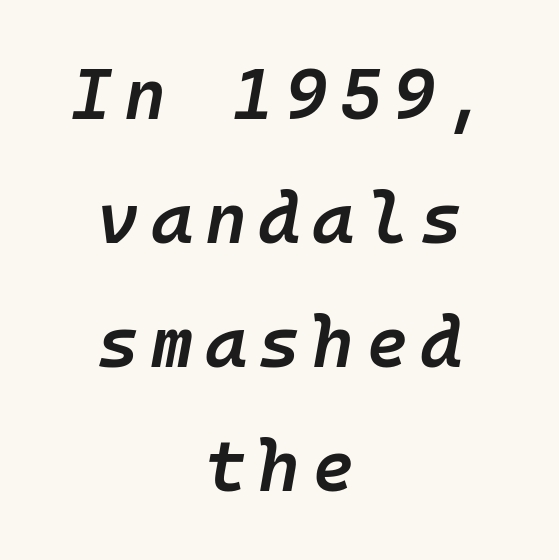
{"italic": "yes", "lean": "right", "slant_degrees": 10, "bold": "semi", "weight": "semibold", "width": "normal", "stroke_contrast": "low", "x_height": "medium", "monospaced": "yes", "underline": "no", "align": "center", "line_spacing_ratio": 1.72, "glyph_px": 72}
